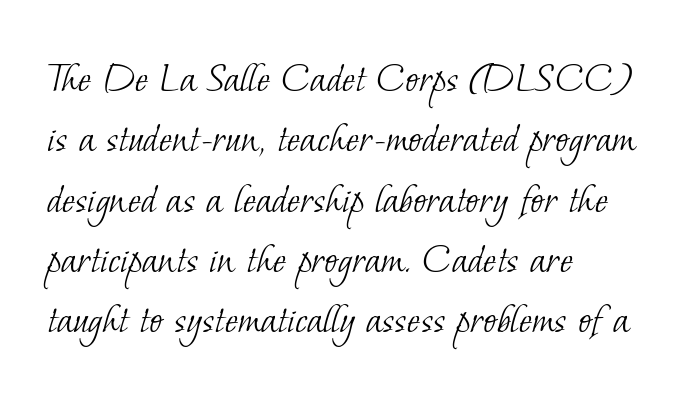
{"serif": "yes", "bold": "no", "weight": "light", "width": "normal", "stroke_contrast": "low", "x_height": "small", "monospaced": "no", "underline": "no", "align": "left", "line_spacing": "normal", "line_spacing_ratio": 1.34, "letter_spacing": "normal", "letter_spacing_em": 0.0, "glyph_px": 45}
